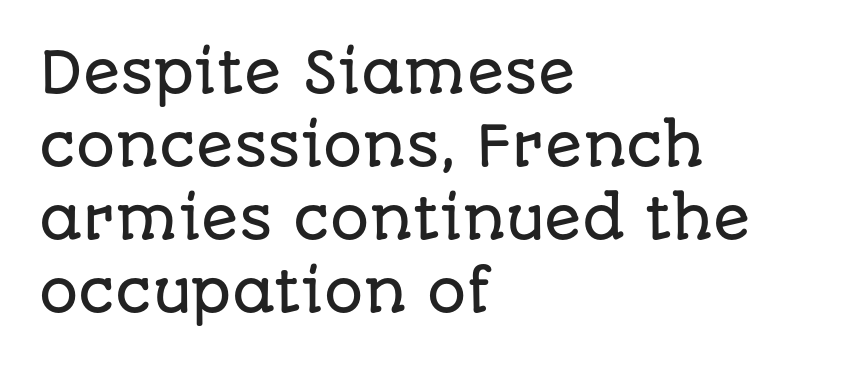
{"serif": "no", "italic": "no", "width": "normal", "stroke_contrast": "low", "x_height": "large", "monospaced": "no", "underline": "no", "align": "left", "line_spacing": "normal", "line_spacing_ratio": 1.33, "letter_spacing": "normal", "letter_spacing_em": 0.0, "glyph_px": 55}
